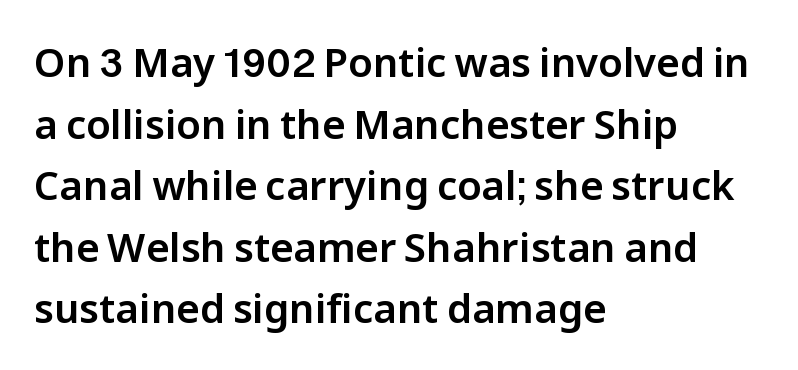
{"serif": "no", "italic": "no", "width": "normal", "stroke_contrast": "low", "x_height": "medium", "monospaced": "no", "underline": "no", "align": "left", "line_spacing": "normal", "line_spacing_ratio": 1.54, "letter_spacing": "normal", "letter_spacing_em": 0.0, "glyph_px": 40}
